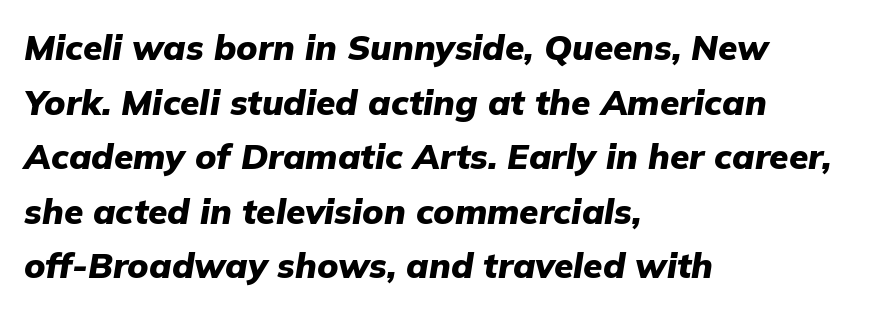
The image shows 35 px heavy type, italic (leaning right); set left-aligned, normal line spacing (1.56x), normal letter spacing, not underlined; low stroke contrast and a medium x-height.
